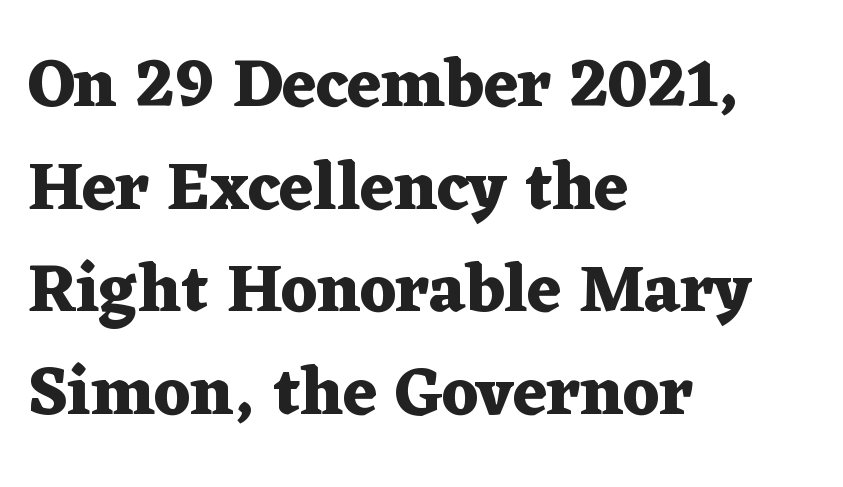
Q: Is the text bold? A: Yes.
Q: Is the text italic (slanted)? A: No, it is upright.
Q: Is the typeface a serif or a sans-serif typeface? A: Serif.
Q: Is the text underlined? A: No.
Q: How is the paragraph aligned? A: Left-aligned.
Q: Is the spacing between letters normal or unusually wide? A: Normal.
Q: Is the spacing between lines tight, normal or loose? A: Normal.
Q: Width (condensed, normal, or wide)? A: Wide.
Q: Stroke contrast? A: Medium.
Q: x-height? A: Medium.
Q: Monospaced? A: No.
